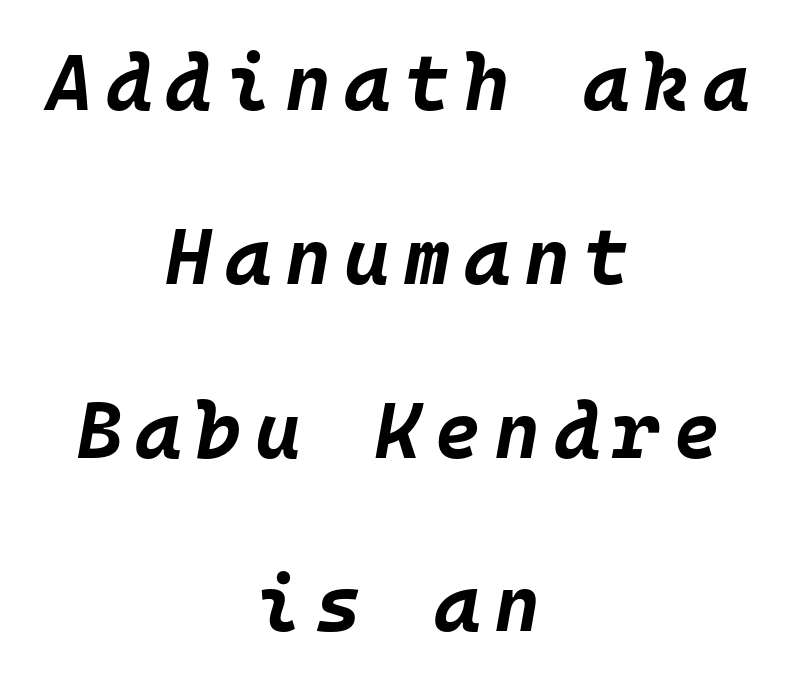
The image shows 79 px bold type, italic (leaning right), monospaced; set centered, loose line spacing (2.2x), not underlined; low stroke contrast and a large x-height.
